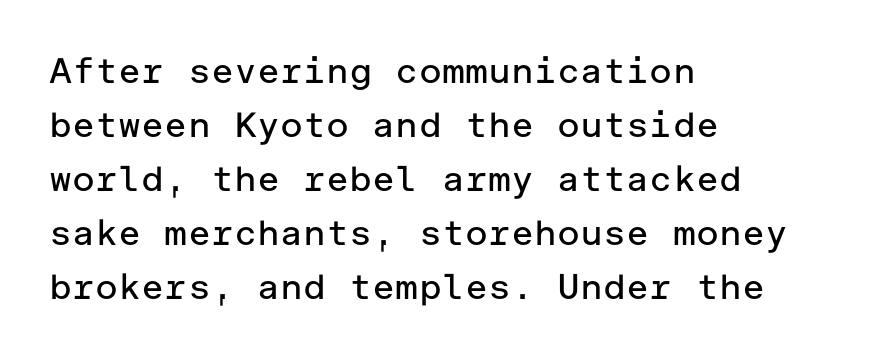
The image shows 35 px regular-weight sans-serif type, upright; set left-aligned, normal line spacing (1.54x), normal letter spacing, not underlined; low stroke contrast and a medium x-height.
